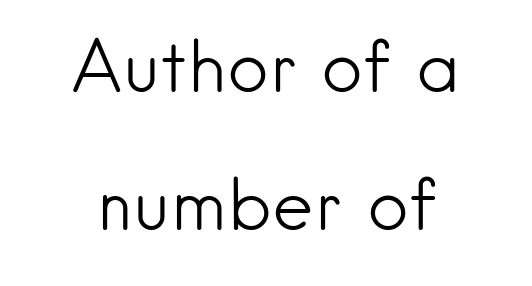
The letters stand upright; this is a roman face. The face used here is rendered with its standard letterfit. The glyphs are unaccompanied by any horizontal stroke below them. The type family on display is of the sans-serif kind. This sample has the flowing, uneven cadence of proportional lettering. Successive baselines arrive slowly, with a big drop between each.
